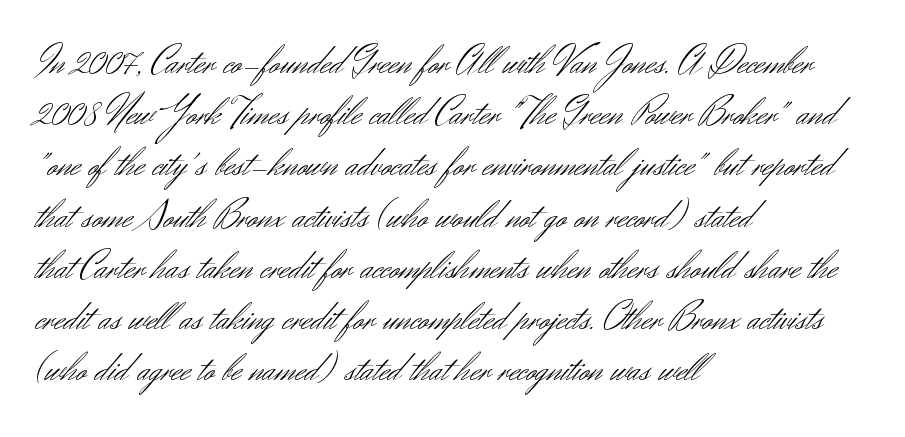
Font category for this specimen: sans-serif. Summary of vertical rhythm: regular, with standard interline spacing. A student would call this left alignment; a typographer would say flush left, rag right. This rendering features lettering with no underline.
